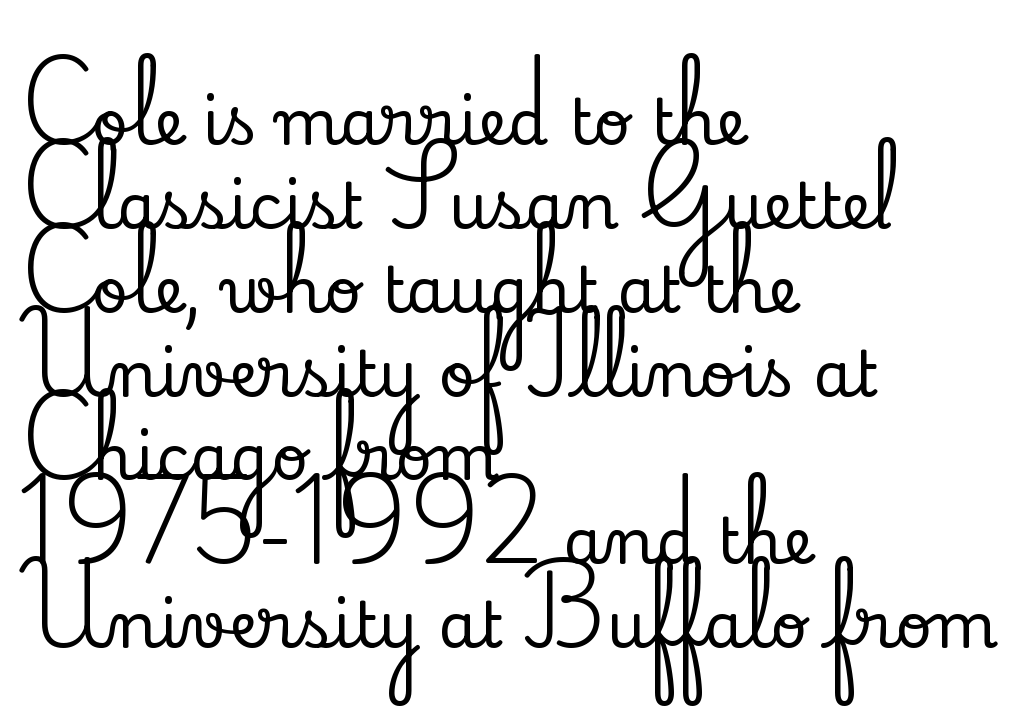
Q: Is the text italic (slanted)? A: No, it is upright.
Q: Is the typeface a serif or a sans-serif typeface? A: Serif.
Q: Is the text underlined? A: No.
Q: How is the paragraph aligned? A: Left-aligned.
Q: Is the spacing between letters normal or unusually wide? A: Normal.
Q: Is the spacing between lines tight, normal or loose? A: Normal.
Q: Width (condensed, normal, or wide)? A: Normal.
Q: Stroke contrast? A: Low.
Q: x-height? A: Small.
Q: Monospaced? A: No.
